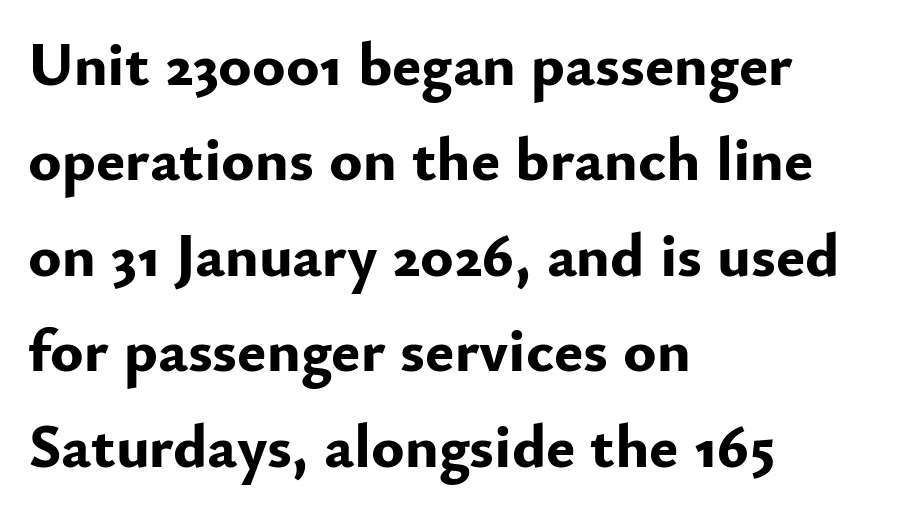
The horizontal fit of the characters is conventional and even. Characters remain perfectly vertical along every line. The characters display no serif detailing; their extremities are plain. No word sits above an underline. The paragraph has a hard left edge and a soft right edge.
